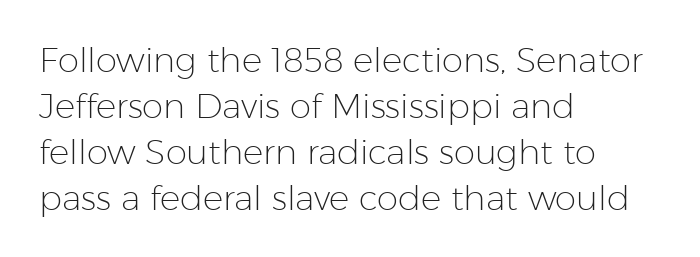
This sample is left-justified, so line endings fall wherever the words run out. Students, observe: this is what conventionally led text looks like. Bold? No — there's no thickening of the strokes. Beneath every word, the page is bare. You can tell it's not italic because the verticals are truly vertical. Tracking value appears to be zero — textbook default spacing.
